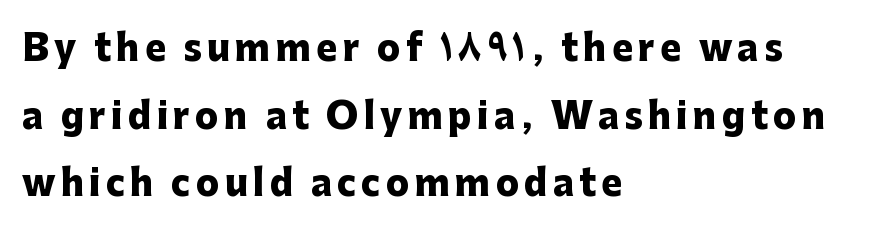
Q: Is the text bold? A: Yes.
Q: Is the text italic (slanted)? A: No, it is upright.
Q: Is the typeface a serif or a sans-serif typeface? A: Sans-serif.
Q: Is the text underlined? A: No.
Q: How is the paragraph aligned? A: Left-aligned.
Q: Is the spacing between lines tight, normal or loose? A: Loose.
Q: Width (condensed, normal, or wide)? A: Normal.
Q: Stroke contrast? A: Low.
Q: x-height? A: Medium.
Q: Monospaced? A: No.
